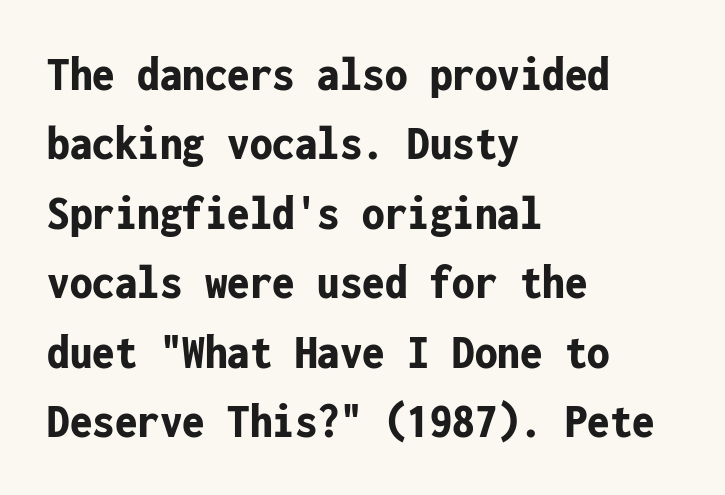
{"serif": "no", "italic": "no", "bold": "yes", "weight": "bold", "width": "condensed", "stroke_contrast": "low", "x_height": "medium", "monospaced": "yes", "underline": "no", "align": "left", "line_spacing": "normal", "line_spacing_ratio": 1.39, "letter_spacing": "normal", "letter_spacing_em": 0.0, "glyph_px": 50}
